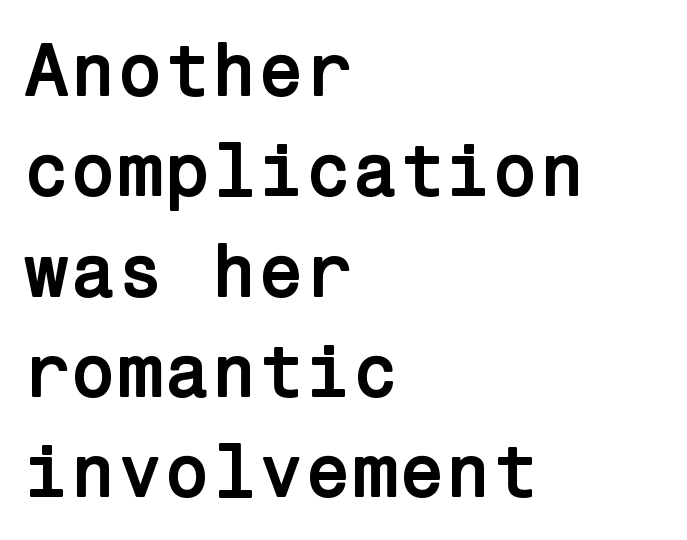
{"serif": "no", "italic": "no", "bold": "yes", "weight": "semibold", "width": "normal", "stroke_contrast": "low", "x_height": "medium", "underline": "no", "align": "left", "line_spacing": "normal", "line_spacing_ratio": 1.32, "letter_spacing": "normal", "letter_spacing_em": 0.0, "glyph_px": 76}
